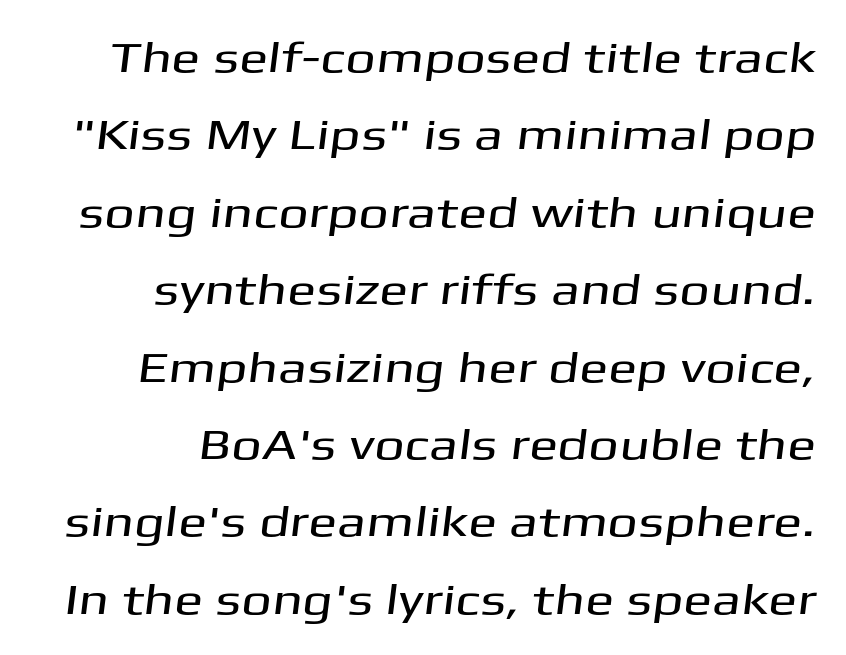
{"serif": "no", "width": "wide", "stroke_contrast": "medium", "x_height": "medium", "monospaced": "no", "underline": "no", "align": "right", "line_spacing_ratio": 1.8, "letter_spacing": "normal", "letter_spacing_em": 0.0, "glyph_px": 43}
